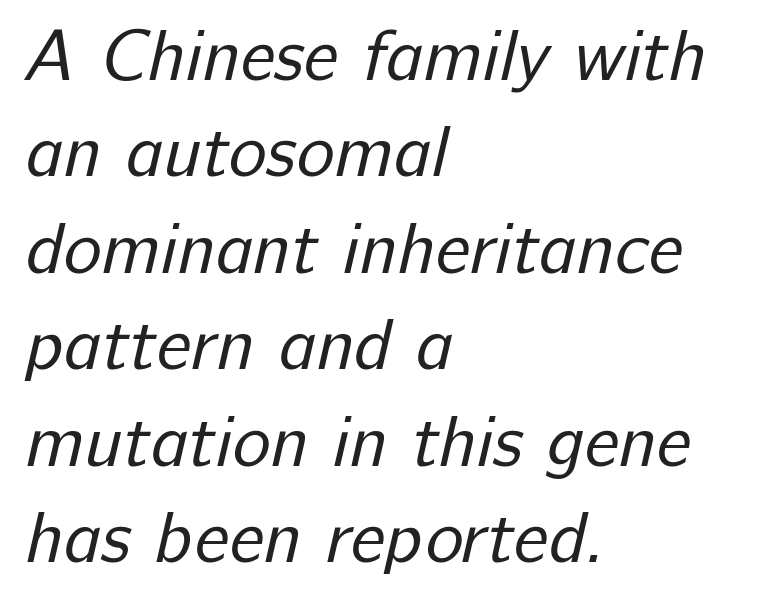
{"serif": "no", "bold": "no", "weight": "regular", "width": "normal", "stroke_contrast": "low", "x_height": "medium", "monospaced": "no", "underline": "no", "align": "left", "line_spacing": "normal", "line_spacing_ratio": 1.34, "letter_spacing": "normal", "letter_spacing_em": 0.0, "glyph_px": 72}
